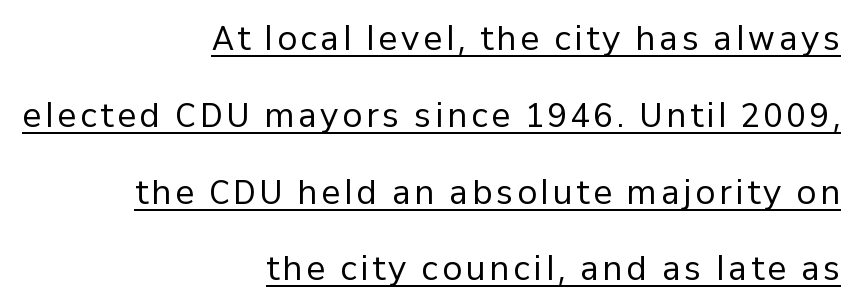
The image shows 32 px regular-weight sans-serif type, upright; set right-aligned, loose line spacing (2.4x), underlined; low stroke contrast and a medium x-height.
